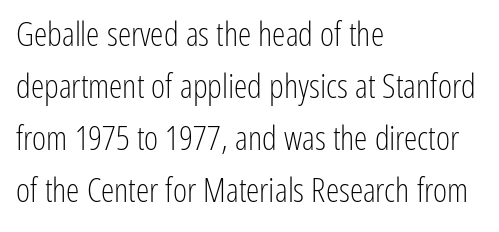
Q: Is the text bold? A: No.
Q: Is the text italic (slanted)? A: No, it is upright.
Q: Is the typeface a serif or a sans-serif typeface? A: Sans-serif.
Q: Is the text underlined? A: No.
Q: How is the paragraph aligned? A: Left-aligned.
Q: Is the spacing between letters normal or unusually wide? A: Normal.
Q: Is the spacing between lines tight, normal or loose? A: Normal.
Q: Width (condensed, normal, or wide)? A: Condensed.
Q: Stroke contrast? A: Low.
Q: x-height? A: Medium.
Q: Monospaced? A: No.
